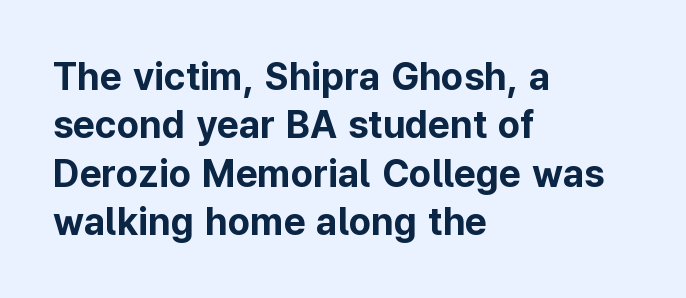
{"serif": "no", "italic": "no", "bold": "yes", "weight": "bold", "width": "normal", "stroke_contrast": "low", "x_height": "medium", "monospaced": "no", "underline": "no", "align": "left", "line_spacing": "normal", "line_spacing_ratio": 1.27, "letter_spacing": "normal", "letter_spacing_em": 0.0, "glyph_px": 38}
